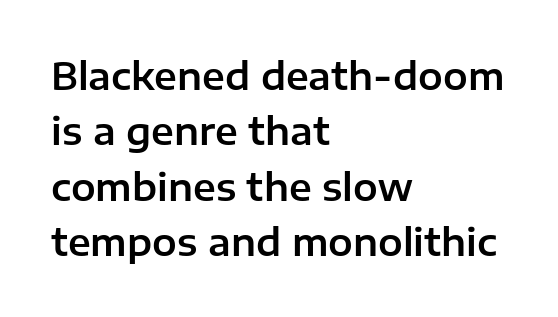
These lines are rendered in a variable-pitch font. A student would call this left alignment; a typographer would say flush left, rag right. Check under the words: just untouched page. The rows are spaced the way most documents space them.
